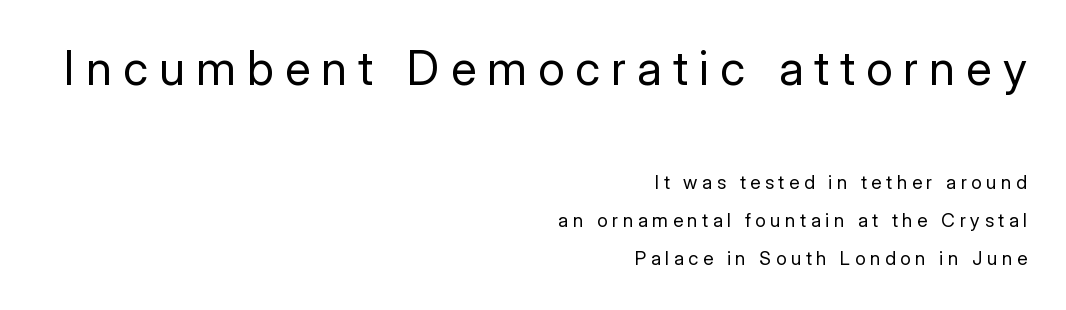
The image shows 47 px regular-weight sans-serif type, upright; set right-aligned, loose line spacing (1.99x), unusually wide letter spacing (+0.24 em), not underlined; the first (top) block is 2.47x larger; low stroke contrast and a medium x-height.
